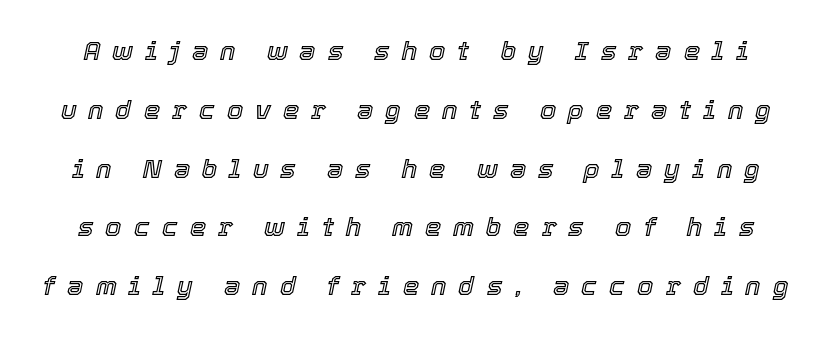
Display-style spreading of the glyphs; the letterfit is very open. Whoever set this chose breathing room over compactness in the vertical rhythm. Descenders are the only things crossing below the line. Italic? Definitely — the glyphs are oblique.
